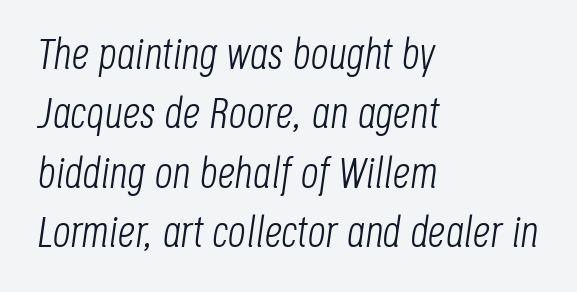
The type is set solid horizontally, with unmodified tracking. Varying glyph widths throughout — classic text-font behaviour. The string is rendered with underlining switched off. This is not heavy type; no bold has been used.
